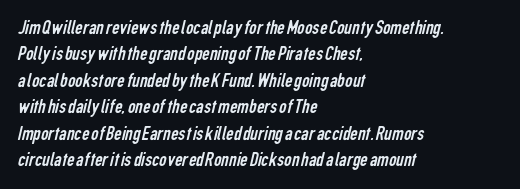
{"bold": "no", "underline": "no", "align": "left", "line_spacing": "normal", "line_spacing_ratio": 1.26, "letter_spacing": "normal", "letter_spacing_em": 0.0, "glyph_px": 21}
